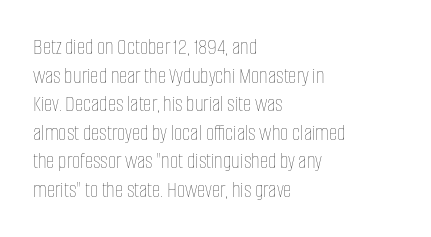
The image shows 23 px text type, upright; set left-aligned, line spacing 1.24x, normal letter spacing, not underlined.
